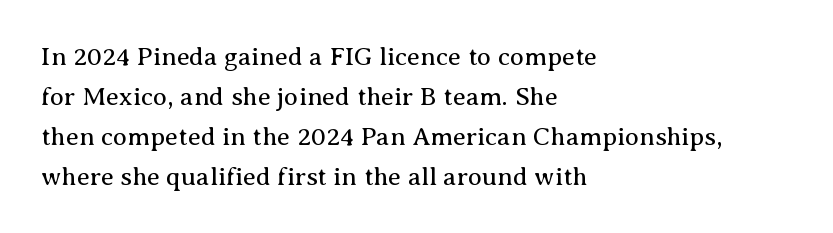
The image shows 26 px text type, upright; set left-aligned, normal line spacing (1.54x), normal letter spacing, not underlined.
